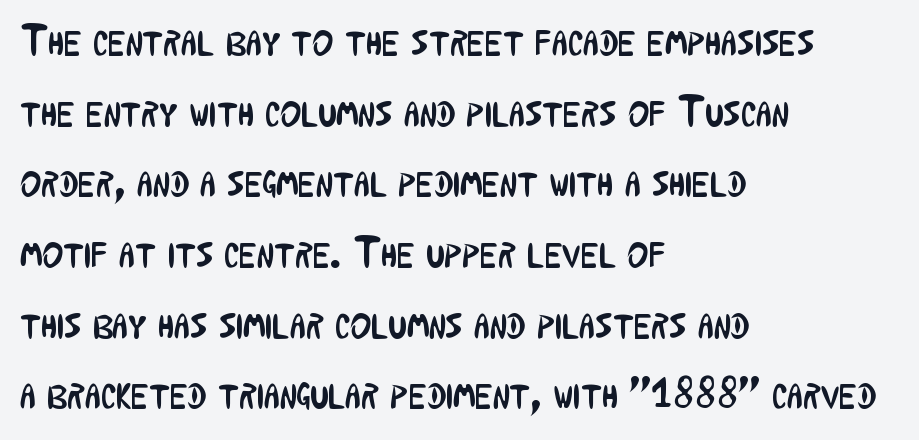
Here the designer chose a conventional face with non-uniform glyph widths. The foot of each line stays bare and open. Stems here are at most as thick as an everyday book face. The passage shown is typeset with a sans-serif family. The type sits square on the baseline with zero lean.
